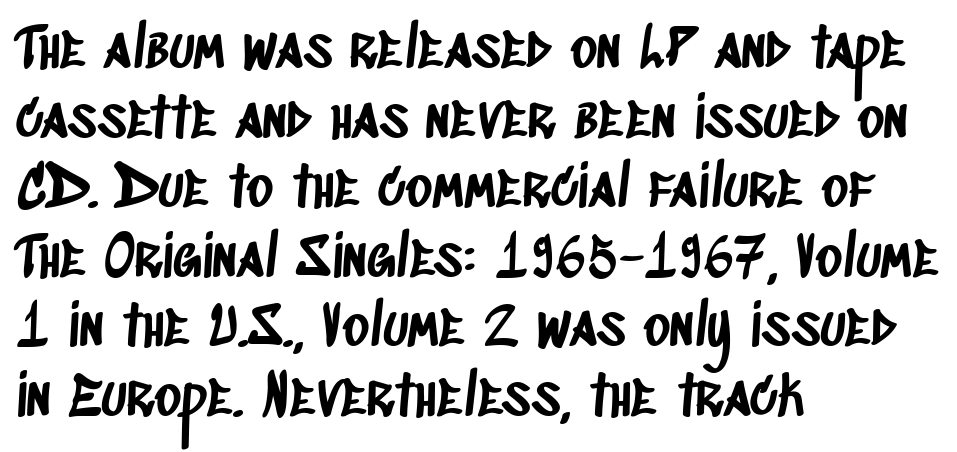
How are the letters spaced? Ordinarily, with no added tracking. Varying glyph widths throughout — classic text-font behaviour. Honestly, there is no underline to notice here at all. Observe the absence of serifs on each vertical stroke in this sample. In CSS terms this would be text-align: left.
